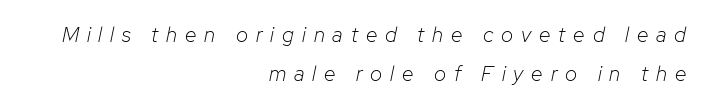
The image shows 21 px text type, italic (leaning right); set right-aligned, line spacing 1.85x, unusually wide letter spacing (+0.38 em), not underlined.
